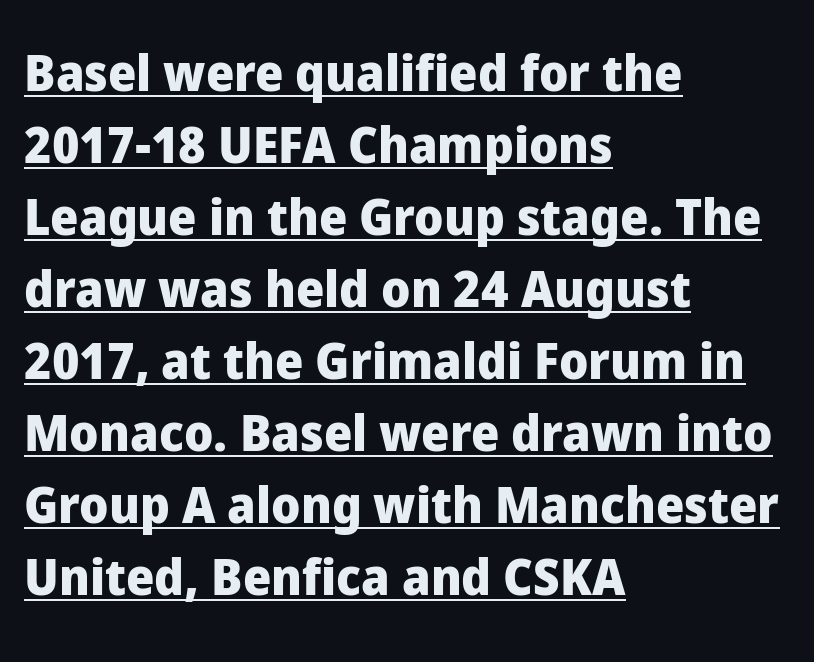
Honestly, the row spacing looks completely unremarkable. The lettering stays uniformly vertical, giving the passage a roman look. Does a line run under the words? Yes, clearly. A typesetter would call this proportional, since set widths differ per character. This rendering leaves character spacing at its baseline value. No feet cap the strokes, marking this as sans-serif type.
